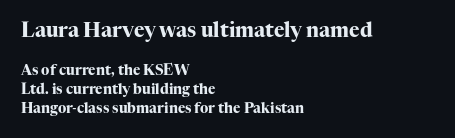
The image shows 20 px bold type, upright; set left-aligned, normal line spacing (1.35x), normal letter spacing, not underlined; the first (top) block is 1.43x larger.
